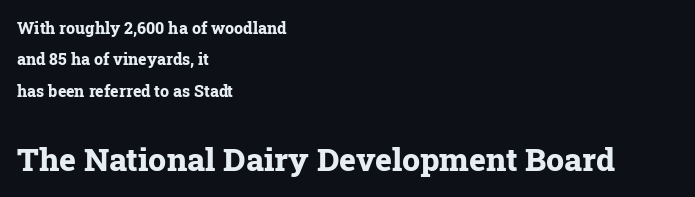
This sample has the flowing, uneven cadence of proportional lettering. Block two is the big one; block one sits smaller above it. Left-aligned paragraph, ragged on the right. No italicization has been applied; the sample stays upright. Baseline-to-baseline distance is far greater than the letter height.
